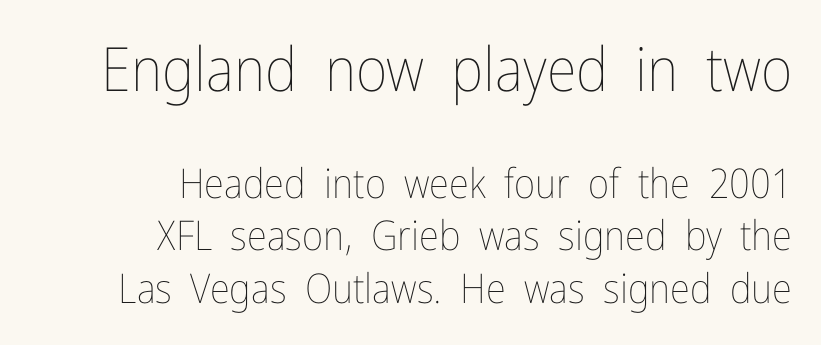
The image shows 61 px thin, condensed type, upright; set right-aligned, normal line spacing (1.28x), normal letter spacing, not underlined; the first (top) block is 1.49x larger; low stroke contrast and a medium x-height.
